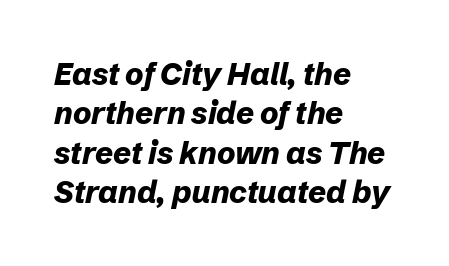
{"italic": "yes", "lean": "right", "slant_degrees": 12, "bold": "yes", "weight": "bold", "width": "normal", "stroke_contrast": "low", "x_height": "medium", "monospaced": "no", "underline": "no", "align": "left", "line_spacing": "normal", "line_spacing_ratio": 1.27, "letter_spacing": "normal", "letter_spacing_em": 0.0, "glyph_px": 31}
